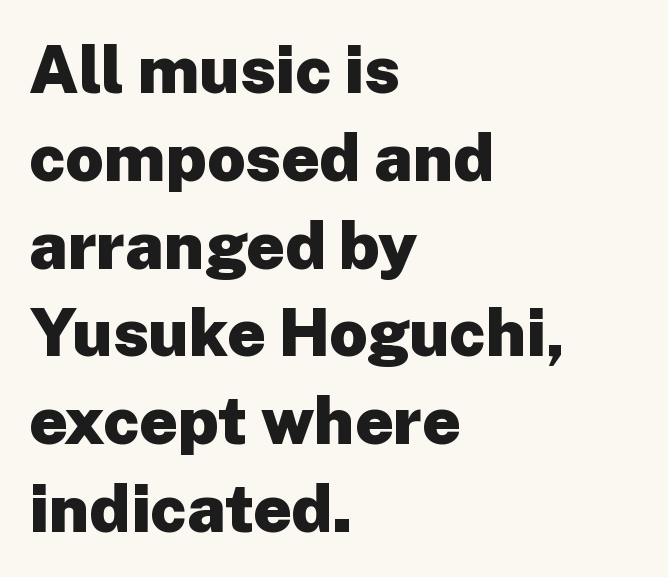
Has an underline been added? It has not. Which margin do the lines hug? The left one — the right edge is uneven. Baseline-to-baseline distance is the conventional proportion of letter height. The passage shown is typed in a proportional face where columns would drift. Check where the strokes stop: nothing finishes them off — pure sans.
